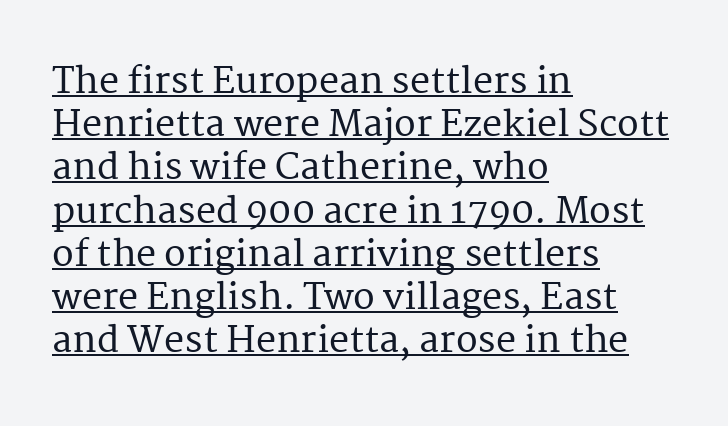
{"serif": "yes", "italic": "no", "width": "normal", "stroke_contrast": "medium", "x_height": "medium", "monospaced": "no", "underline": "yes", "align": "left", "line_spacing_ratio": 1.2, "letter_spacing": "normal", "letter_spacing_em": 0.0, "glyph_px": 36}
